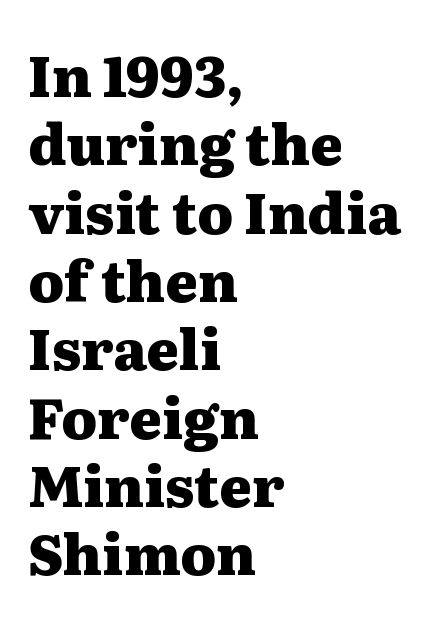
Q: Is the text bold? A: Yes.
Q: Is the text italic (slanted)? A: No, it is upright.
Q: Is the typeface a serif or a sans-serif typeface? A: Serif.
Q: Is the text underlined? A: No.
Q: How is the paragraph aligned? A: Left-aligned.
Q: Is the spacing between letters normal or unusually wide? A: Normal.
Q: Width (condensed, normal, or wide)? A: Wide.
Q: Stroke contrast? A: Medium.
Q: x-height? A: Medium.
Q: Monospaced? A: No.
